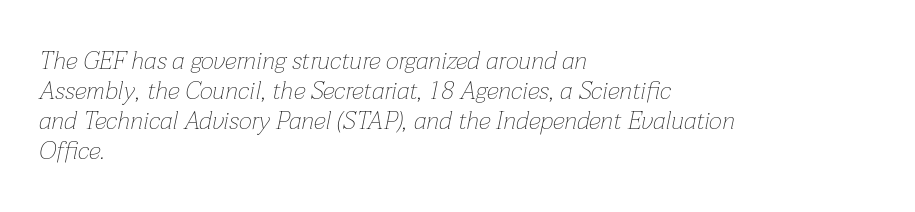
{"italic": "yes", "lean": "right", "slant_degrees": 12, "bold": "no", "underline": "no", "align": "left", "line_spacing_ratio": 1.2, "letter_spacing": "normal", "letter_spacing_em": 0.0, "glyph_px": 25}
